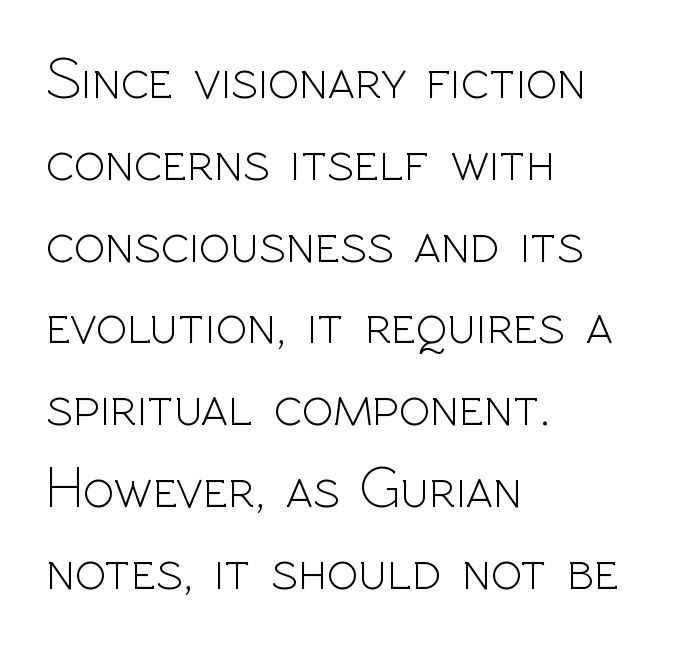
The letters stand straight up with perfectly vertical stems. How are the letters spaced? Ordinarily, with no added tracking. The font sits on the lighter half of the weight spectrum, regular included. A sans-serif font was chosen for this passage.
